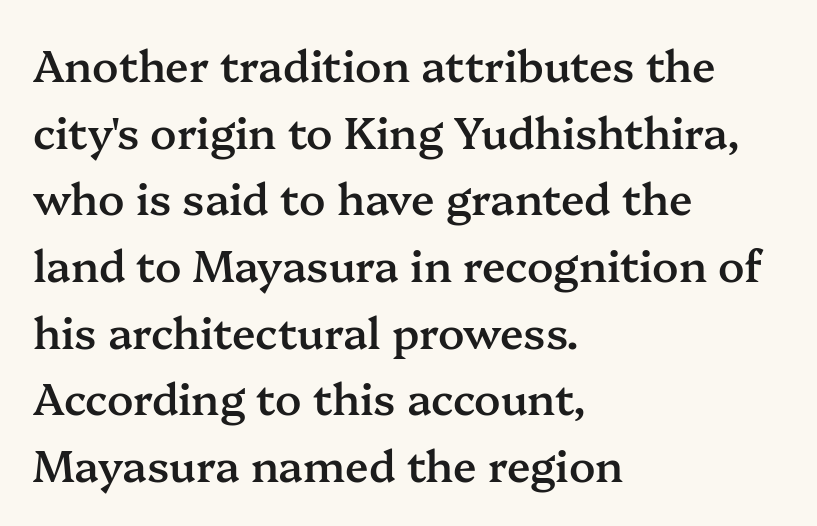
Q: Is the text bold? A: Semi-bold.
Q: Is the text italic (slanted)? A: No, it is upright.
Q: Is the typeface a serif or a sans-serif typeface? A: Serif.
Q: Is the text underlined? A: No.
Q: How is the paragraph aligned? A: Left-aligned.
Q: Is the spacing between letters normal or unusually wide? A: Normal.
Q: Is the spacing between lines tight, normal or loose? A: Normal.
Q: Width (condensed, normal, or wide)? A: Normal.
Q: Stroke contrast? A: Medium.
Q: x-height? A: Medium.
Q: Monospaced? A: No.
